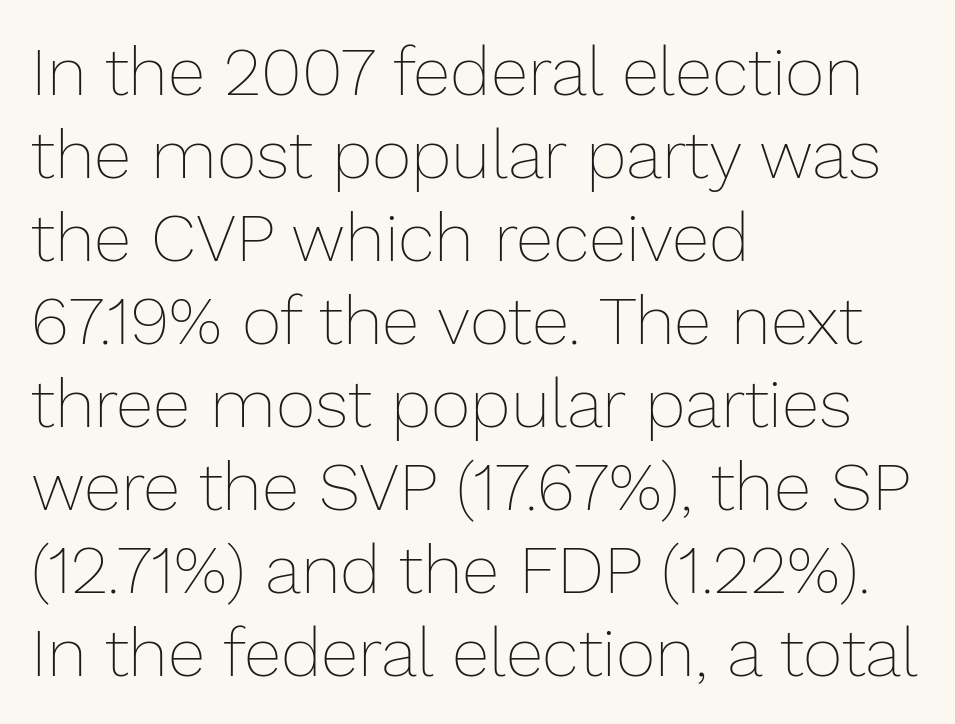
{"italic": "no", "bold": "no", "weight": "thin", "width": "normal", "stroke_contrast": "low", "x_height": "medium", "monospaced": "no", "underline": "no", "align": "left", "line_spacing_ratio": 1.22, "letter_spacing": "normal", "letter_spacing_em": 0.0, "glyph_px": 68}
